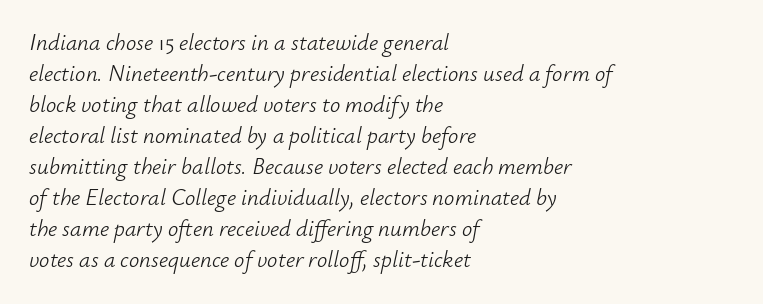
Q: Is the text bold? A: No.
Q: Is the text italic (slanted)? A: Yes, it leans right by about 12 degrees.
Q: Is the text underlined? A: No.
Q: How is the paragraph aligned? A: Left-aligned.
Q: Is the spacing between letters normal or unusually wide? A: Normal.
Q: Is the spacing between lines tight, normal or loose? A: Normal.
